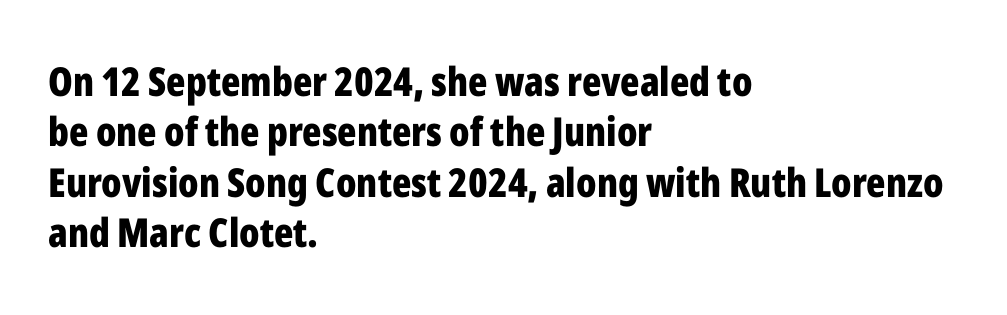
{"serif": "no", "italic": "no", "bold": "yes", "weight": "bold", "width": "condensed", "stroke_contrast": "low", "x_height": "medium", "monospaced": "no", "underline": "no", "align": "left", "line_spacing": "normal", "line_spacing_ratio": 1.26, "letter_spacing": "normal", "letter_spacing_em": 0.0, "glyph_px": 40}
